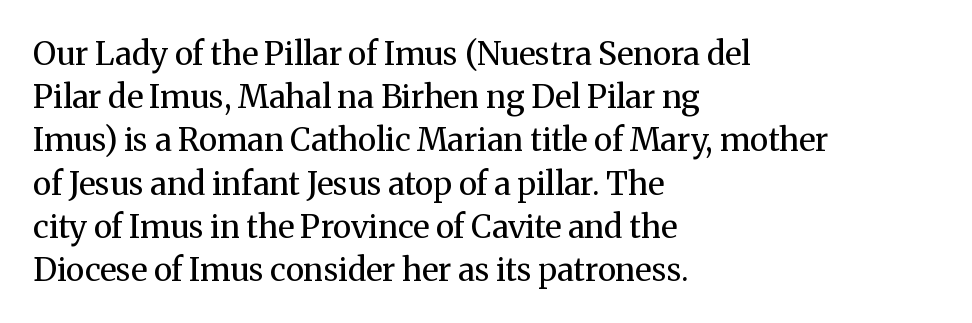
The image shows 32 px regular-weight serif type, upright; set left-aligned, normal line spacing (1.35x), normal letter spacing, not underlined; medium stroke contrast and a medium x-height.
